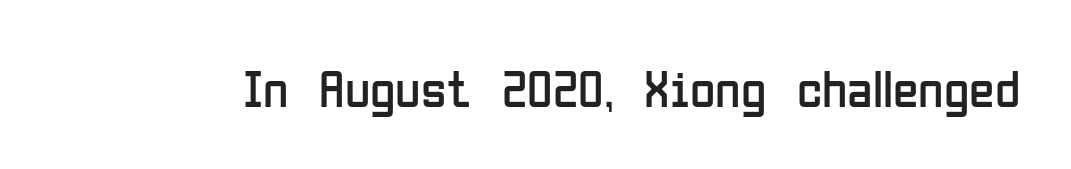
The image shows 52 px regular-weight, condensed sans-serif type, upright; set normal letter spacing, not underlined; low stroke contrast and a medium x-height.
